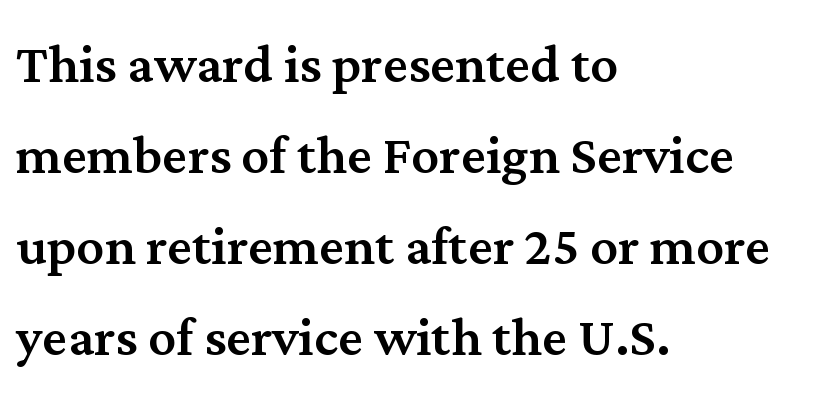
The image shows 69 px serif type, upright; set left-aligned, normal line spacing (1.32x), normal letter spacing, not underlined; medium stroke contrast and a medium x-height.
